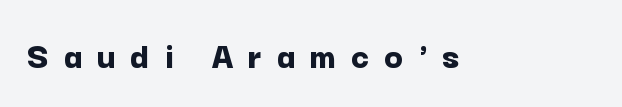
Descenders hang freely into open space. This is sans-serif lettering, the kind often seen on screens and signage. Looks like regular typesetting: each glyph gets only the width it needs. Italic? Not at all — the glyphs are vertical. Heavy-handed strokes throughout: this text is bold.
